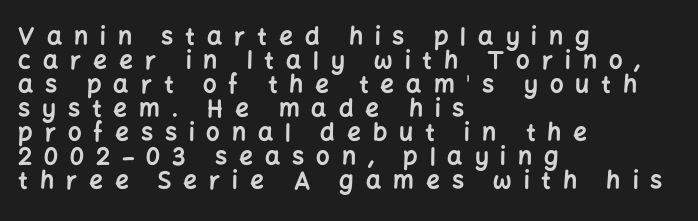
{"italic": "no", "bold": "yes", "underline": "no", "align": "left", "line_spacing": "tight", "line_spacing_ratio": 1.0, "letter_spacing": "wide", "letter_spacing_em": 0.5, "glyph_px": 24}
